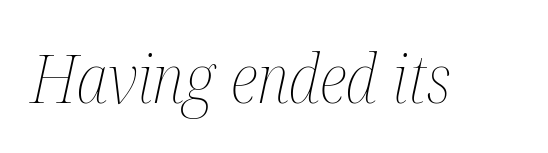
The image shows 68 px thin, condensed type, italic (leaning right); set normal letter spacing, not underlined; medium stroke contrast and a medium x-height.
